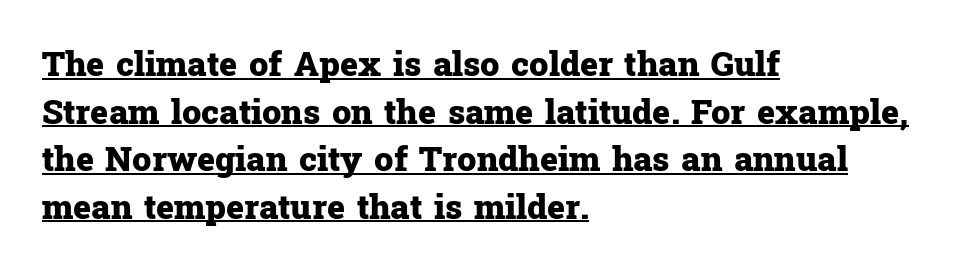
{"serif": "yes", "italic": "no", "bold": "yes", "weight": "heavy", "width": "normal", "stroke_contrast": "low", "x_height": "medium", "monospaced": "no", "underline": "yes", "align": "left", "line_spacing": "normal", "line_spacing_ratio": 1.4, "letter_spacing": "normal", "letter_spacing_em": 0.0, "glyph_px": 34}
